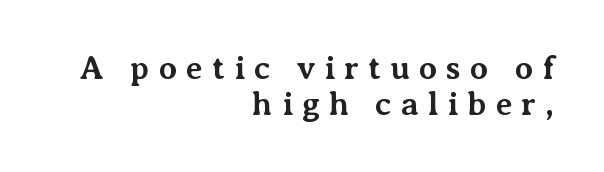
Q: Is the text bold? A: Yes.
Q: Is the text italic (slanted)? A: No, it is upright.
Q: Is the typeface a serif or a sans-serif typeface? A: Serif.
Q: Is the text underlined? A: No.
Q: How is the paragraph aligned? A: Right-aligned.
Q: Is the spacing between letters normal or unusually wide? A: Unusually wide.
Q: Is the spacing between lines tight, normal or loose? A: Tight.
Q: Width (condensed, normal, or wide)? A: Normal.
Q: Stroke contrast? A: Medium.
Q: x-height? A: Medium.
Q: Monospaced? A: No.
